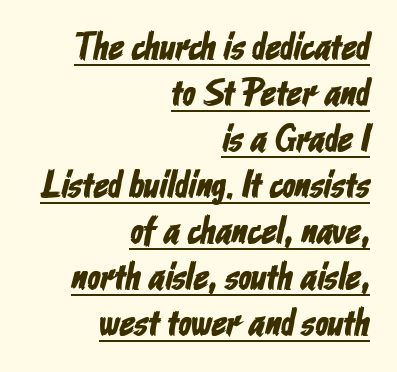
Q: Is the typeface a serif or a sans-serif typeface? A: Sans-serif.
Q: Is the text underlined? A: Yes.
Q: How is the paragraph aligned? A: Right-aligned.
Q: Is the spacing between letters normal or unusually wide? A: Normal.
Q: Width (condensed, normal, or wide)? A: Condensed.
Q: Stroke contrast? A: Low.
Q: x-height? A: Medium.
Q: Monospaced? A: No.
